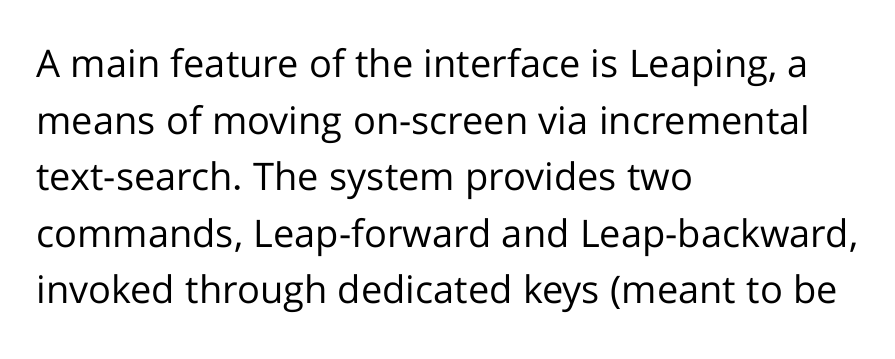
{"serif": "no", "italic": "no", "bold": "no", "weight": "regular", "width": "normal", "stroke_contrast": "low", "x_height": "medium", "monospaced": "no", "underline": "no", "align": "left", "line_spacing": "normal", "line_spacing_ratio": 1.49, "letter_spacing": "normal", "letter_spacing_em": 0.0, "glyph_px": 38}
